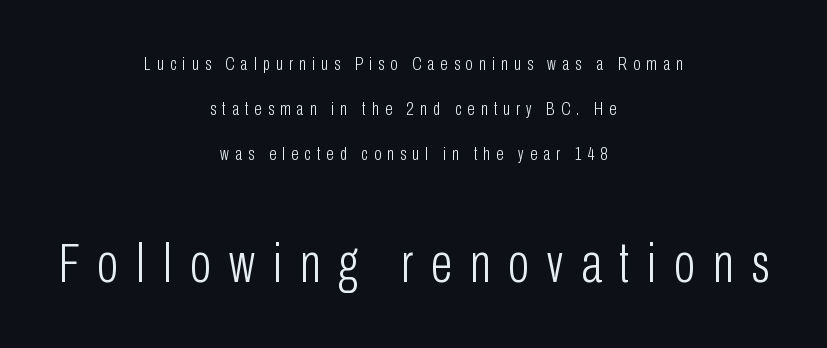
Q: Is the text bold? A: No.
Q: Is the text italic (slanted)? A: No, it is upright.
Q: Is the typeface a serif or a sans-serif typeface? A: Sans-serif.
Q: Is the text underlined? A: No.
Q: How is the paragraph aligned? A: Centered.
Q: Is the spacing between letters normal or unusually wide? A: Unusually wide.
Q: Is the spacing between lines tight, normal or loose? A: Loose.
Q: Which block of text is set in a larger size, the first (top) or the second (bottom)? A: The second (bottom) one.
Q: Width (condensed, normal, or wide)? A: Condensed.
Q: Stroke contrast? A: Low.
Q: x-height? A: Medium.
Q: Monospaced? A: No.
